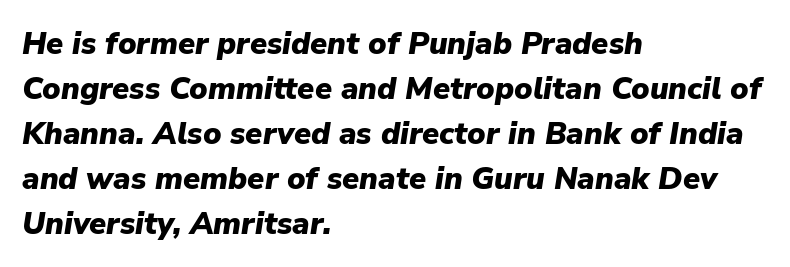
The image shows 31 px heavy type, italic (leaning right); set left-aligned, normal line spacing (1.45x), normal letter spacing, not underlined; low stroke contrast and a medium x-height.
